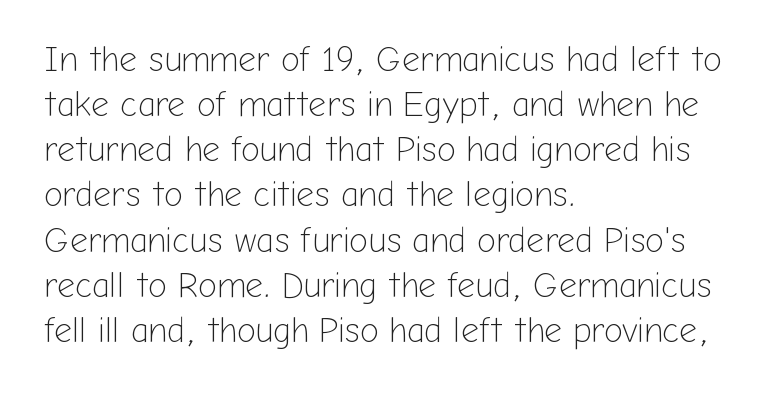
The image shows 35 px light sans-serif type, upright; set left-aligned, normal line spacing (1.29x), normal letter spacing, not underlined; low stroke contrast and a medium x-height.
